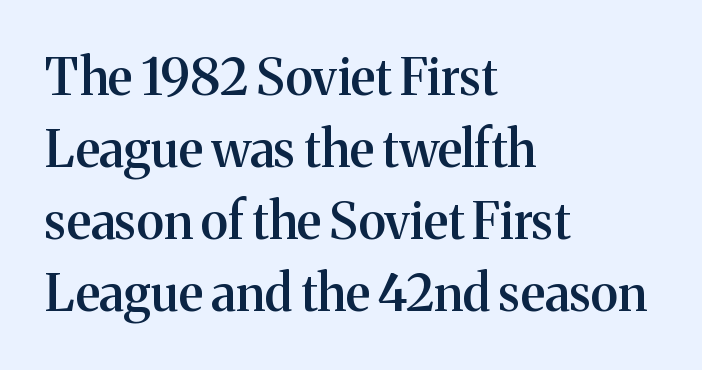
Q: Is the text bold? A: Semi-bold.
Q: Is the text italic (slanted)? A: No, it is upright.
Q: Is the typeface a serif or a sans-serif typeface? A: Serif.
Q: Is the text underlined? A: No.
Q: How is the paragraph aligned? A: Left-aligned.
Q: Is the spacing between letters normal or unusually wide? A: Normal.
Q: Is the spacing between lines tight, normal or loose? A: Normal.
Q: Width (condensed, normal, or wide)? A: Normal.
Q: Stroke contrast? A: Medium.
Q: x-height? A: Medium.
Q: Monospaced? A: No.
